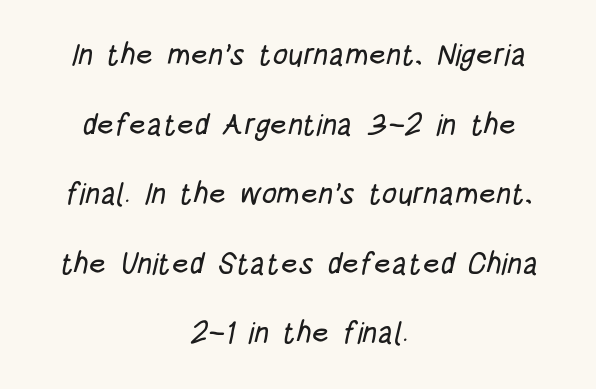
Q: Is the typeface a serif or a sans-serif typeface? A: Sans-serif.
Q: Is the text underlined? A: No.
Q: How is the paragraph aligned? A: Centered.
Q: Is the spacing between letters normal or unusually wide? A: Normal.
Q: Is the spacing between lines tight, normal or loose? A: Loose.
Q: Width (condensed, normal, or wide)? A: Condensed.
Q: Stroke contrast? A: Low.
Q: x-height? A: Large.
Q: Monospaced? A: No.
